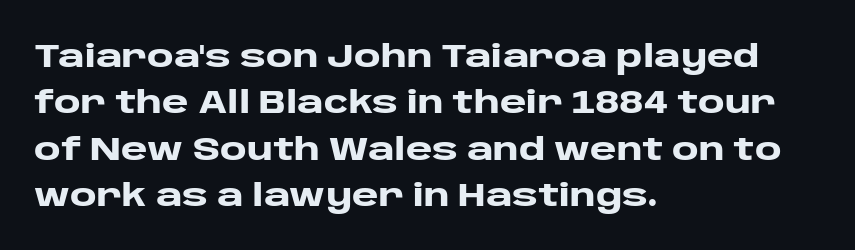
{"serif": "no", "italic": "no", "bold": "yes", "weight": "heavy", "width": "wide", "stroke_contrast": "low", "x_height": "large", "monospaced": "no", "underline": "no", "align": "left", "line_spacing": "normal", "line_spacing_ratio": 1.45, "letter_spacing": "normal", "letter_spacing_em": 0.0, "glyph_px": 32}
